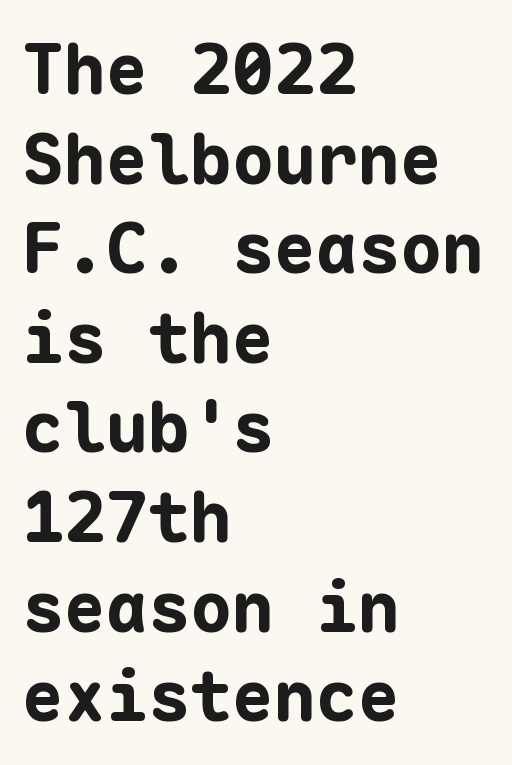
Every letter is thick-stroked: bold, no question. Look at the bottom of the vertical strokes: they stop flat, with no serifs. You could count columns in this text — the font is strictly monospaced. The rendering anchors every line to the left-hand side. If you measured baseline to baseline, you'd find a middling distance.
